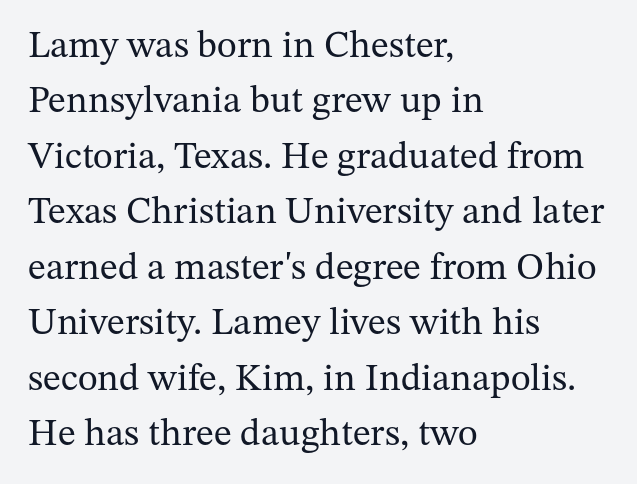
Q: Is the text bold? A: No.
Q: Is the text italic (slanted)? A: No, it is upright.
Q: Is the typeface a serif or a sans-serif typeface? A: Serif.
Q: Is the text underlined? A: No.
Q: How is the paragraph aligned? A: Left-aligned.
Q: Is the spacing between letters normal or unusually wide? A: Normal.
Q: Is the spacing between lines tight, normal or loose? A: Normal.
Q: Width (condensed, normal, or wide)? A: Normal.
Q: Stroke contrast? A: Medium.
Q: x-height? A: Medium.
Q: Monospaced? A: No.
